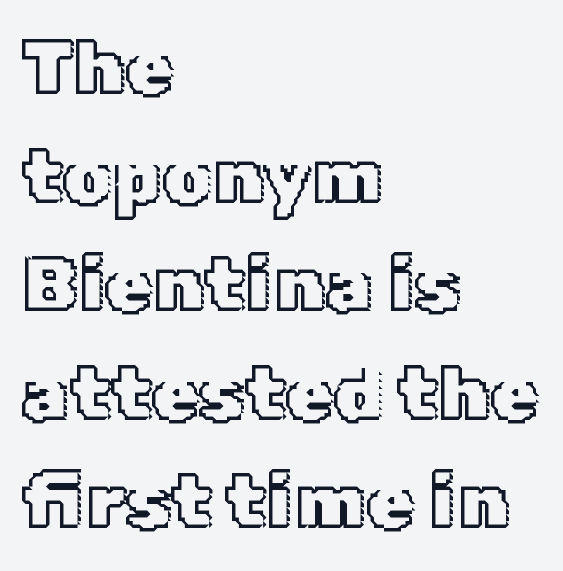
This block has exactly the height ordinary leading produces. Notice how the stems are strictly vertical — no italics here. Caption: multi-line text, flush left, ragged right. Is this a fixed-width face? No — the glyphs have proportional, varying widths. Glance below the letters and you will spot only blank space.
